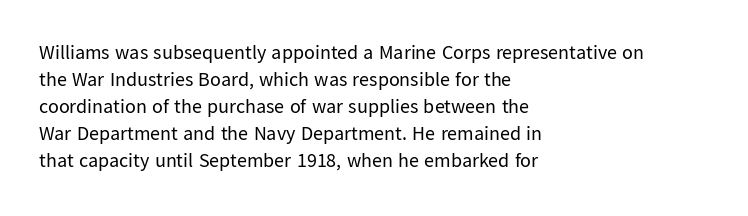
The image shows 20 px text type, upright; set left-aligned, normal line spacing (1.35x), normal letter spacing, not underlined.
